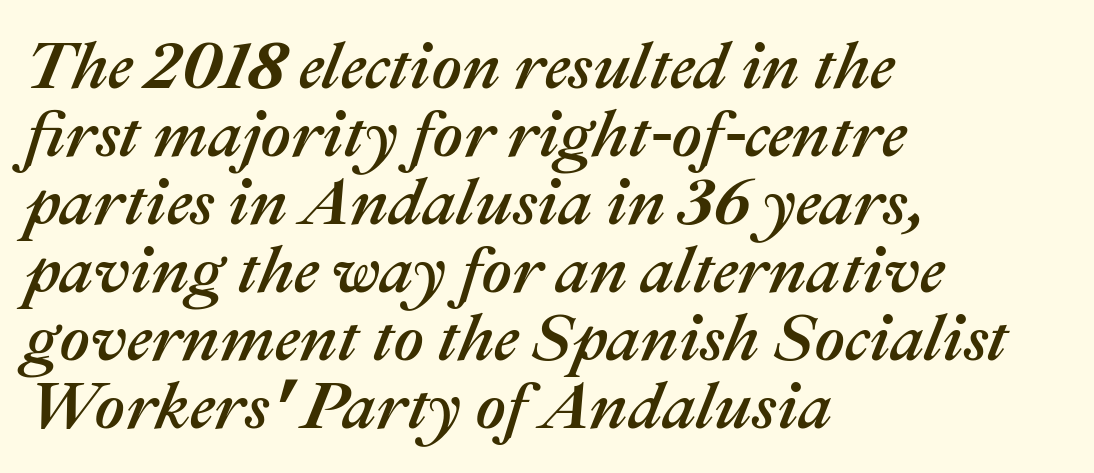
Q: Is the text italic (slanted)? A: Yes, it leans right by about 22 degrees.
Q: Is the text underlined? A: No.
Q: How is the paragraph aligned? A: Left-aligned.
Q: Is the spacing between letters normal or unusually wide? A: Normal.
Q: Is the spacing between lines tight, normal or loose? A: Tight.
Q: Width (condensed, normal, or wide)? A: Normal.
Q: Stroke contrast? A: Medium.
Q: x-height? A: Medium.
Q: Monospaced? A: No.
